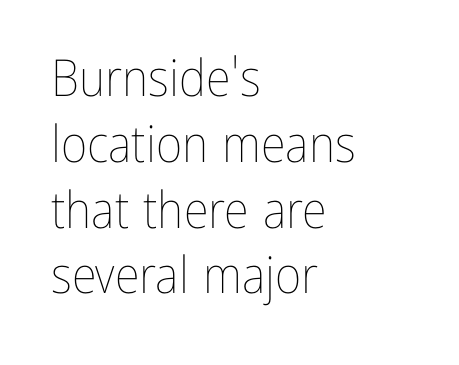
{"italic": "no", "bold": "no", "weight": "thin", "width": "condensed", "stroke_contrast": "low", "x_height": "medium", "monospaced": "no", "underline": "no", "align": "left", "line_spacing": "normal", "line_spacing_ratio": 1.29, "letter_spacing": "normal", "letter_spacing_em": 0.0, "glyph_px": 51}
